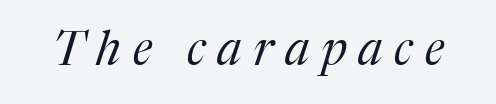
Q: Is the text bold? A: No.
Q: Is the text italic (slanted)? A: Yes, it leans right by about 17 degrees.
Q: Is the typeface a serif or a sans-serif typeface? A: Serif.
Q: Is the text underlined? A: No.
Q: Is the spacing between letters normal or unusually wide? A: Unusually wide.
Q: Width (condensed, normal, or wide)? A: Normal.
Q: Stroke contrast? A: Medium.
Q: x-height? A: Medium.
Q: Monospaced? A: No.
